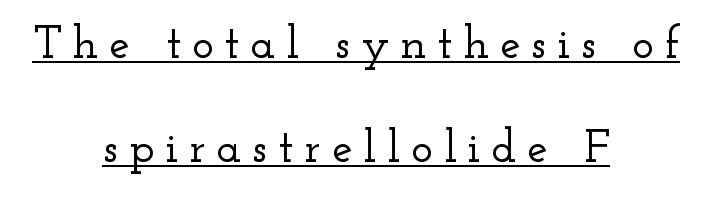
Leading: increased. The type is letterspaced generously, with wide tracking. Spacing verdict: proportional, widths tailored to each character. This sample uses an upright cut, with every glyph sitting square on the baseline. Visually the block forms a symmetrical silhouette, jagged on both flanks.
